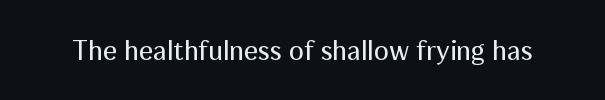
{"serif": "no", "italic": "no", "bold": "no", "weight": "regular", "width": "normal", "stroke_contrast": "medium", "x_height": "medium", "monospaced": "no", "underline": "no", "letter_spacing": "normal", "letter_spacing_em": 0.0, "glyph_px": 28}
